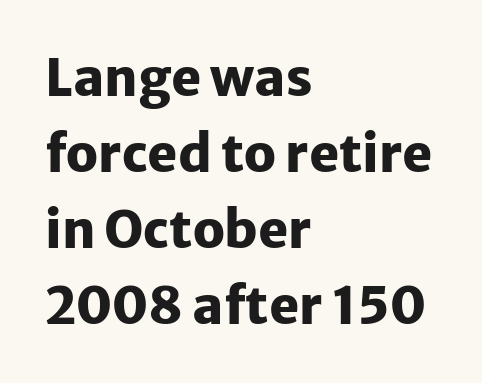
{"serif": "no", "italic": "no", "bold": "yes", "weight": "heavy", "width": "normal", "stroke_contrast": "low", "x_height": "medium", "monospaced": "no", "underline": "no", "align": "left", "line_spacing": "normal", "line_spacing_ratio": 1.49, "letter_spacing": "normal", "letter_spacing_em": 0.0, "glyph_px": 51}
